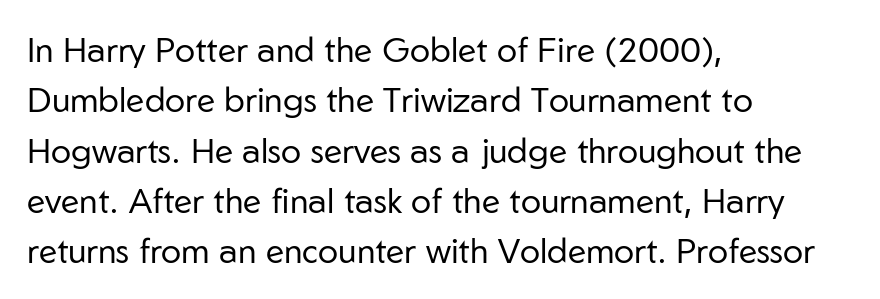
How would I describe the line gaps? Plain and ordinary. The string is rendered with underlining switched off. These lines are set flush left with a ragged right edge. How are the letters spaced? Ordinarily, with no added tracking. The font's upright variant was chosen for this text. The rendering uses natural spacing where letterforms have individual widths.
